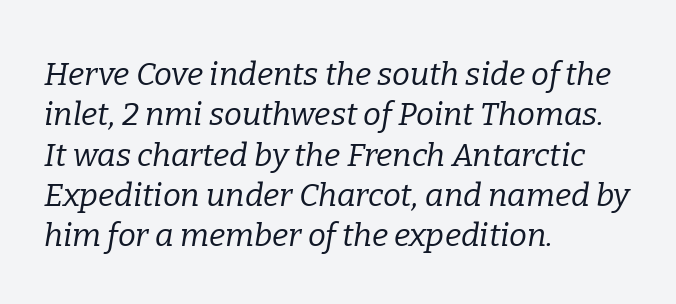
The image shows 32 px regular-weight serif type, italic (leaning right); set left-aligned, normal line spacing (1.26x), normal letter spacing, not underlined; low stroke contrast and a medium x-height.
